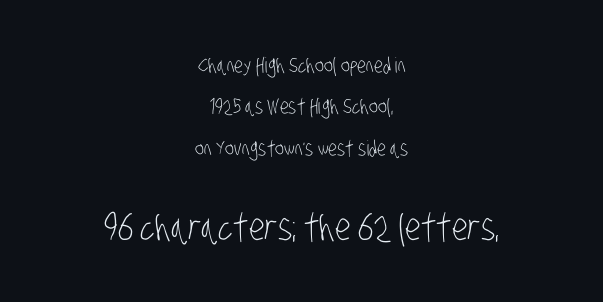
The image shows 37 px light, condensed sans-serif type; set centered, loose line spacing (1.97x), normal letter spacing, not underlined; the second (bottom) block is 1.76x larger; low stroke contrast and a large x-height.
